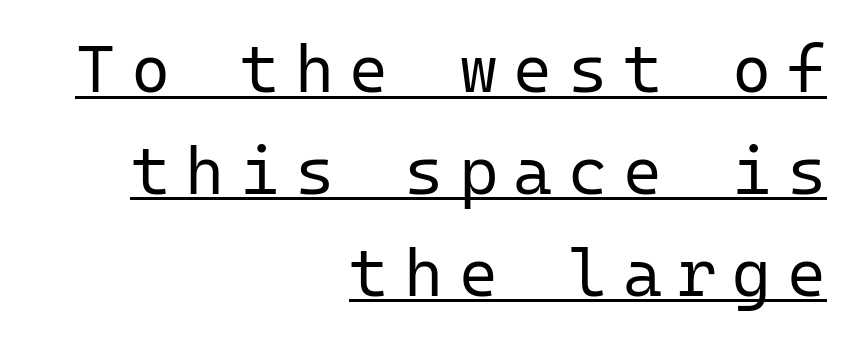
{"serif": "no", "italic": "no", "bold": "no", "weight": "regular", "width": "normal", "stroke_contrast": "low", "x_height": "medium", "monospaced": "yes", "underline": "yes", "align": "right", "line_spacing": "normal", "line_spacing_ratio": 1.52, "letter_spacing": "wide", "letter_spacing_em": 0.23, "glyph_px": 67}
